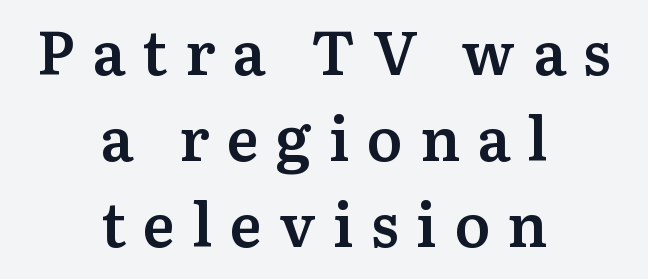
The type is letterspaced generously, with wide tracking. Clear beneath every line of the passage. A typesetter would label this face a serif. Typographic density is moderately raised because the face is semibold. These lines were composed using upright roman letters. Do the characters align in a grid? No, the font is proportional.
